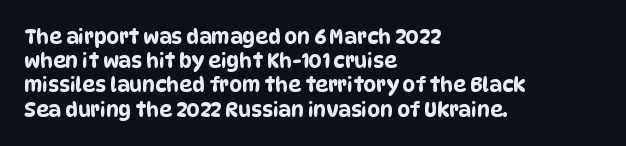
{"underline": "no", "align": "left", "line_spacing_ratio": 1.21, "letter_spacing": "normal", "letter_spacing_em": 0.0, "glyph_px": 20}
